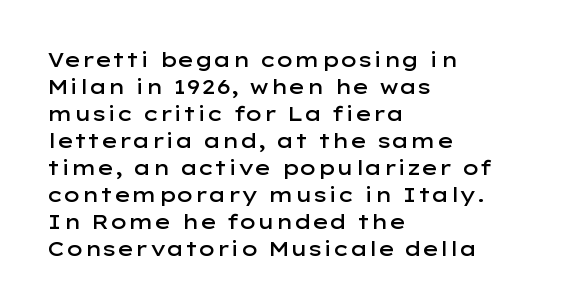
Designer's note — italics off, roman on. These lines are set flush left with a ragged right edge. The area under the type is left untouched. A normal amount of white space separates one row of letters from the next.
